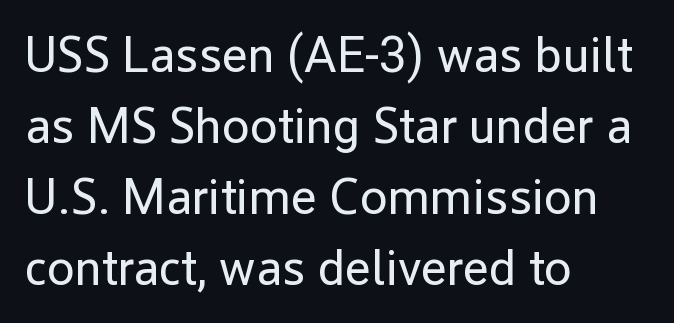
{"serif": "no", "italic": "no", "bold": "no", "weight": "regular", "width": "normal", "stroke_contrast": "low", "x_height": "medium", "monospaced": "no", "underline": "no", "align": "left", "line_spacing": "normal", "line_spacing_ratio": 1.42, "letter_spacing": "normal", "letter_spacing_em": 0.0, "glyph_px": 50}
